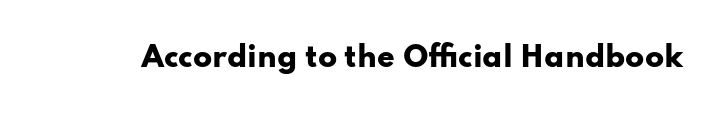
The image shows 28 px heavy, wide sans-serif type, upright; set normal letter spacing, not underlined; low stroke contrast and a small x-height.
